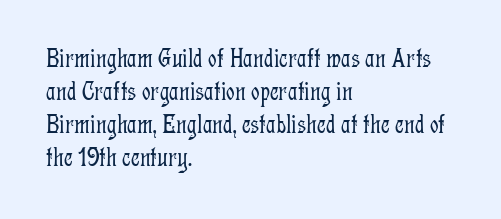
The image shows 27 px text type, upright; set left-aligned, line spacing 1.22x, normal letter spacing, not underlined.
